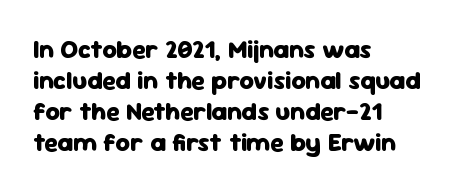
The image shows 25 px bold type, upright; set left-aligned, line spacing 1.24x, normal letter spacing, not underlined.
